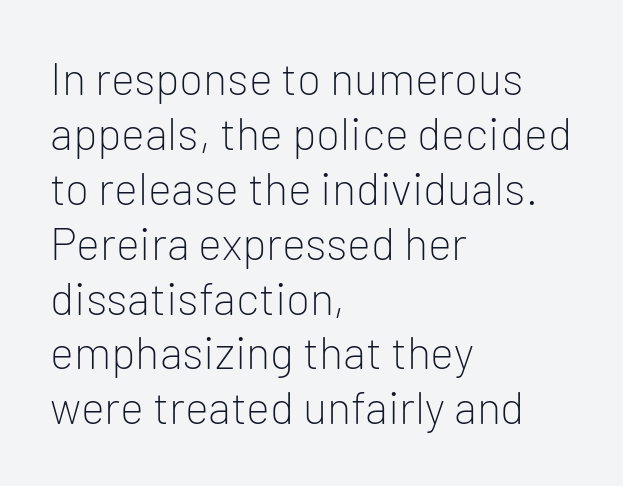
Q: Is the text bold? A: No.
Q: Is the text italic (slanted)? A: No, it is upright.
Q: Is the typeface a serif or a sans-serif typeface? A: Sans-serif.
Q: Is the text underlined? A: No.
Q: How is the paragraph aligned? A: Left-aligned.
Q: Is the spacing between letters normal or unusually wide? A: Normal.
Q: Width (condensed, normal, or wide)? A: Normal.
Q: Stroke contrast? A: Low.
Q: x-height? A: Medium.
Q: Monospaced? A: No.
